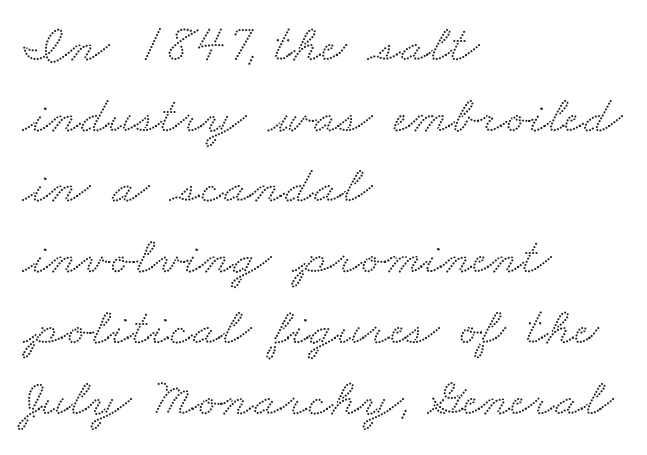
Regular leading. Examine the stroke ends and you'll spot serifs. Line starts are locked; line ends wander. Just letters on the line, the space beneath them empty. Here the designer chose a conventional face with non-uniform glyph widths.
